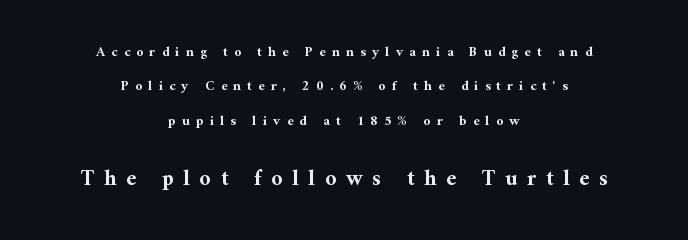
The axis of the letterforms is exactly vertical. This layout puts the modest block above and the oversized block below. Glyph-to-glyph distance is far greater than everyday printed text. This rendering uses center alignment, leaving both contours irregular but symmetric. If you measured baseline to baseline, you'd find a long distance.
